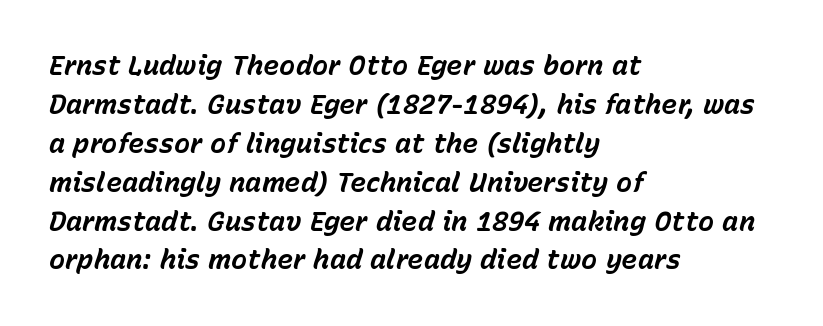
The letters sit at their default tracking, neither squeezed nor spread. Casual observation: everything's shoved over to the left. Weight: bold. Decoration check: the copy has no underline.
